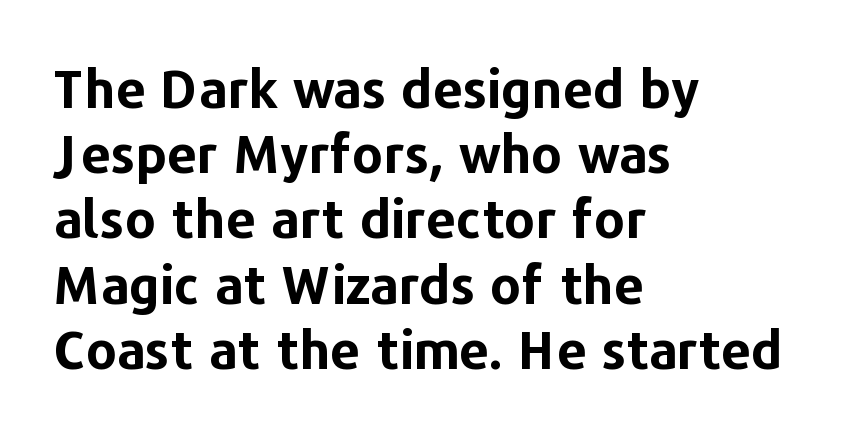
{"serif": "no", "italic": "no", "bold": "yes", "weight": "bold", "width": "normal", "stroke_contrast": "low", "x_height": "medium", "monospaced": "no", "underline": "no", "align": "left", "line_spacing_ratio": 1.23, "letter_spacing": "normal", "letter_spacing_em": 0.0, "glyph_px": 53}
